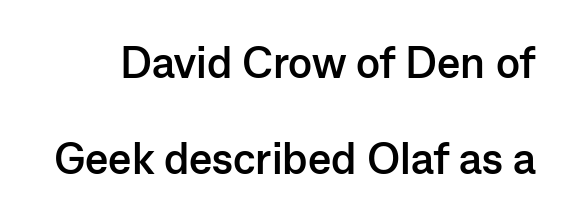
Q: Is the text bold? A: Yes.
Q: Is the text italic (slanted)? A: No, it is upright.
Q: Is the typeface a serif or a sans-serif typeface? A: Sans-serif.
Q: Is the text underlined? A: No.
Q: Is the spacing between letters normal or unusually wide? A: Normal.
Q: Is the spacing between lines tight, normal or loose? A: Loose.
Q: Width (condensed, normal, or wide)? A: Normal.
Q: Stroke contrast? A: Low.
Q: x-height? A: Medium.
Q: Monospaced? A: No.
